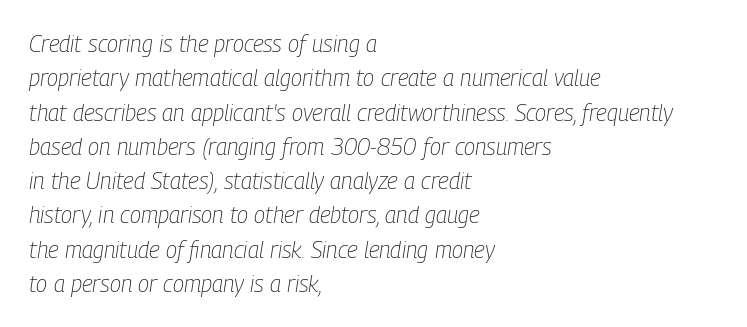
The image shows 23 px text type, italic (leaning right); set left-aligned, normal line spacing (1.49x), normal letter spacing, not underlined.
